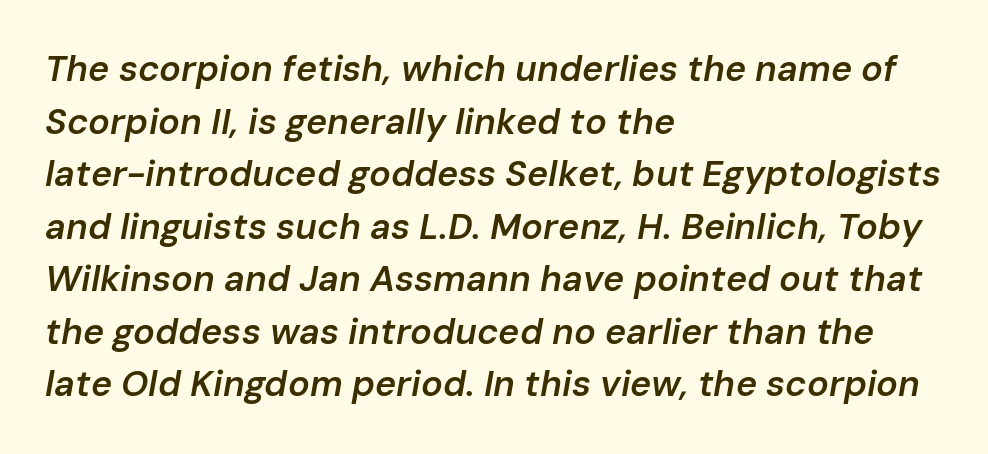
The image shows 36 px semibold type, italic (leaning right); set left-aligned, normal line spacing (1.46x), normal letter spacing, not underlined; low stroke contrast and a medium x-height.
